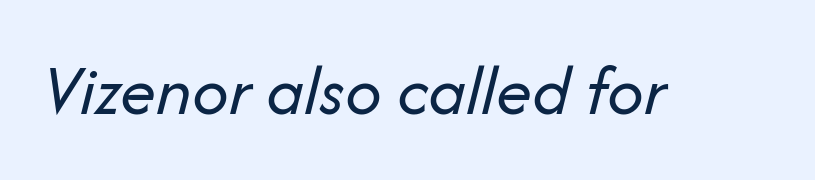
{"italic": "yes", "lean": "right", "slant_degrees": 14, "bold": "no", "weight": "regular", "width": "normal", "stroke_contrast": "low", "x_height": "medium", "monospaced": "no", "underline": "no", "letter_spacing": "normal", "letter_spacing_em": 0.0, "glyph_px": 72}
